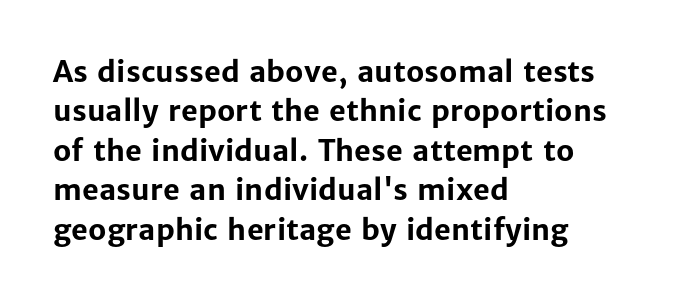
{"serif": "no", "italic": "no", "bold": "yes", "weight": "bold", "width": "normal", "stroke_contrast": "low", "x_height": "medium", "monospaced": "no", "underline": "no", "align": "left", "line_spacing": "normal", "line_spacing_ratio": 1.36, "letter_spacing": "normal", "letter_spacing_em": 0.0, "glyph_px": 29}
